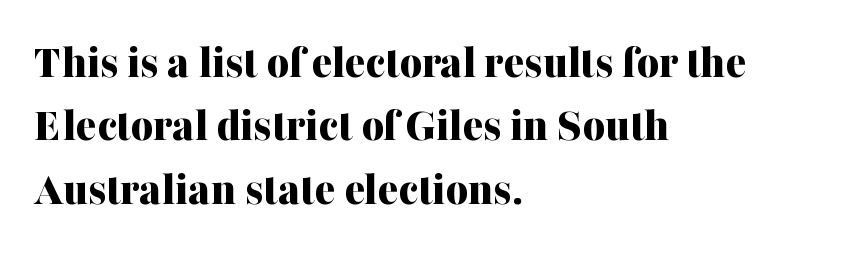
Q: Is the text bold? A: Yes.
Q: Is the text italic (slanted)? A: No, it is upright.
Q: Is the typeface a serif or a sans-serif typeface? A: Serif.
Q: Is the text underlined? A: No.
Q: How is the paragraph aligned? A: Left-aligned.
Q: Is the spacing between letters normal or unusually wide? A: Normal.
Q: Is the spacing between lines tight, normal or loose? A: Normal.
Q: Width (condensed, normal, or wide)? A: Normal.
Q: Stroke contrast? A: Medium.
Q: x-height? A: Medium.
Q: Monospaced? A: No.
